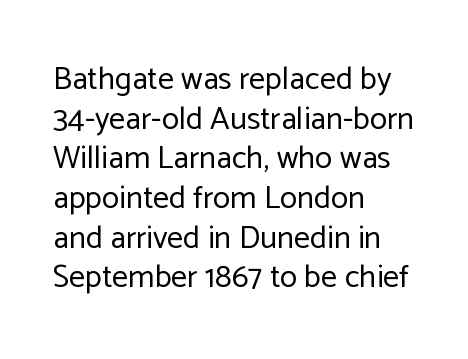
Q: Is the text bold? A: No.
Q: Is the text italic (slanted)? A: No, it is upright.
Q: Is the typeface a serif or a sans-serif typeface? A: Sans-serif.
Q: Is the text underlined? A: No.
Q: How is the paragraph aligned? A: Left-aligned.
Q: Is the spacing between letters normal or unusually wide? A: Normal.
Q: Width (condensed, normal, or wide)? A: Normal.
Q: Stroke contrast? A: Low.
Q: x-height? A: Medium.
Q: Monospaced? A: No.
